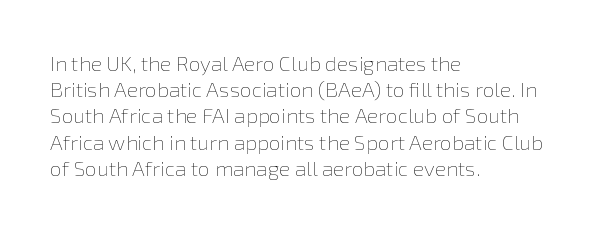
{"italic": "no", "bold": "no", "underline": "no", "align": "left", "line_spacing": "normal", "line_spacing_ratio": 1.25, "letter_spacing": "normal", "letter_spacing_em": 0.0, "glyph_px": 21}
